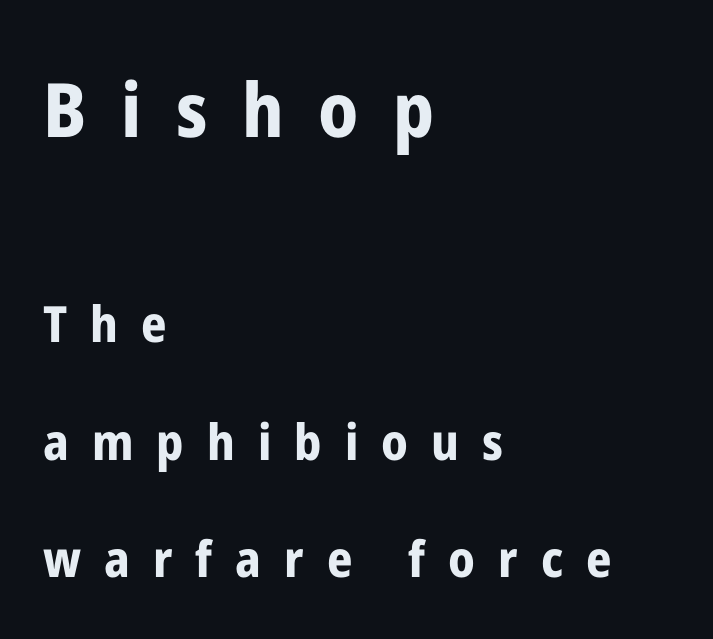
Its strokes are broad and dark, the hallmark of bold type. Character size in the leading block exceeds that of the trailing block. Teacher's note: observe the even left margin — that is flush-left alignment. The letters advance in unequal steps, a hallmark of proportional type.
